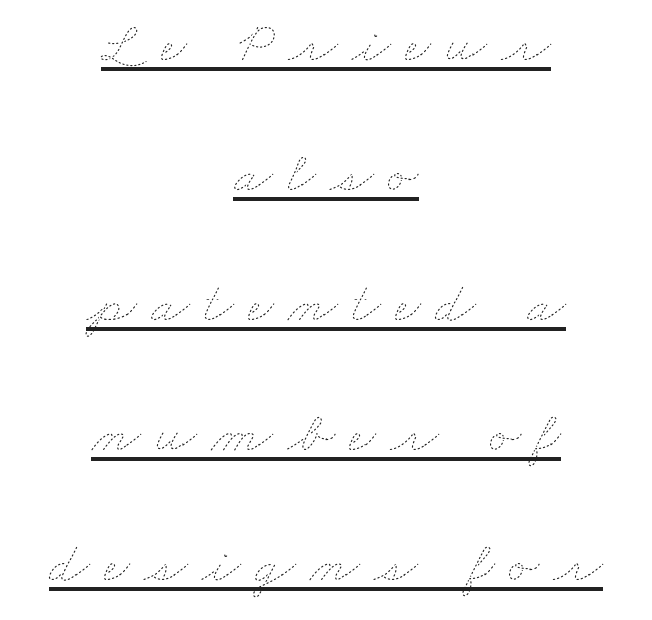
Q: Is the text bold? A: No.
Q: Is the text underlined? A: Yes.
Q: How is the paragraph aligned? A: Centered.
Q: Is the spacing between letters normal or unusually wide? A: Unusually wide.
Q: Is the spacing between lines tight, normal or loose? A: Loose.
Q: Width (condensed, normal, or wide)? A: Wide.
Q: Stroke contrast? A: Low.
Q: x-height? A: Small.
Q: Monospaced? A: No.
